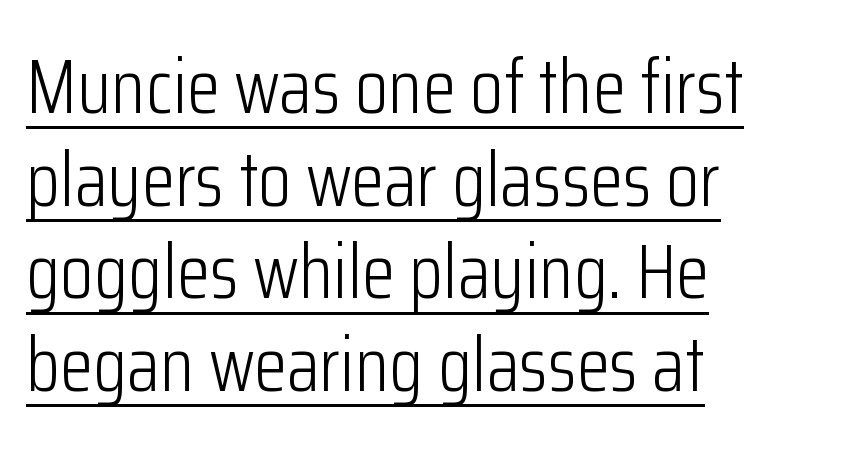
Q: Is the text bold? A: No.
Q: Is the text italic (slanted)? A: No, it is upright.
Q: Is the typeface a serif or a sans-serif typeface? A: Sans-serif.
Q: Is the text underlined? A: Yes.
Q: How is the paragraph aligned? A: Left-aligned.
Q: Is the spacing between letters normal or unusually wide? A: Normal.
Q: Width (condensed, normal, or wide)? A: Condensed.
Q: Stroke contrast? A: Low.
Q: x-height? A: Medium.
Q: Monospaced? A: No.
